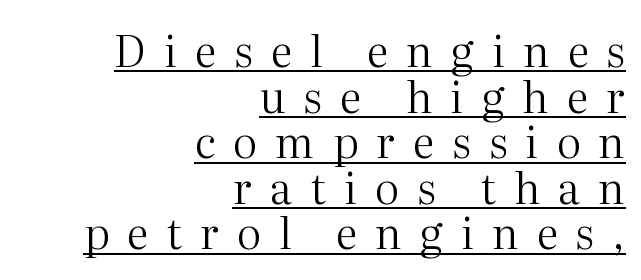
Q: Is the text bold? A: No.
Q: Is the text italic (slanted)? A: No, it is upright.
Q: Is the typeface a serif or a sans-serif typeface? A: Serif.
Q: Is the text underlined? A: Yes.
Q: How is the paragraph aligned? A: Right-aligned.
Q: Is the spacing between letters normal or unusually wide? A: Unusually wide.
Q: Is the spacing between lines tight, normal or loose? A: Tight.
Q: Width (condensed, normal, or wide)? A: Normal.
Q: Stroke contrast? A: Medium.
Q: x-height? A: Medium.
Q: Monospaced? A: No.
